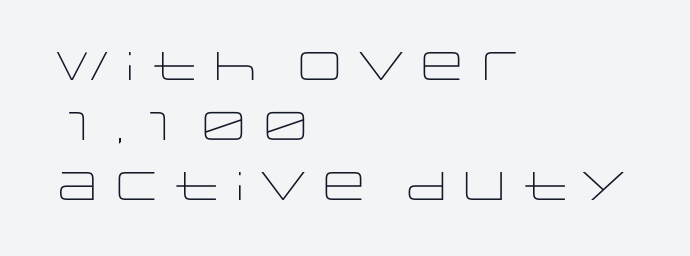
Line beginnings align vertically; line endings do not. The typesetting does not lean heavy: it is not bold. The rendering uses a moderate line-height, typical for paragraphs. Ascenders rise straight up at ninety degrees.
